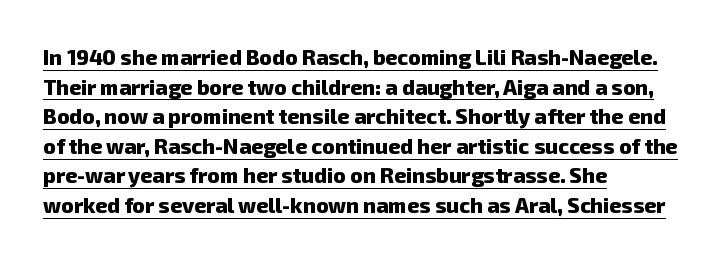
Q: Is the text bold? A: Yes.
Q: Is the text underlined? A: Yes.
Q: How is the paragraph aligned? A: Left-aligned.
Q: Is the spacing between letters normal or unusually wide? A: Normal.
Q: Is the spacing between lines tight, normal or loose? A: Normal.
